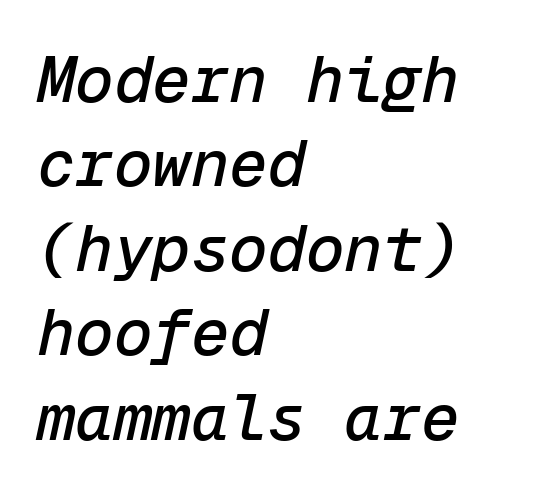
Q: Is the text italic (slanted)? A: Yes, it leans right by about 12 degrees.
Q: Is the text underlined? A: No.
Q: How is the paragraph aligned? A: Left-aligned.
Q: Is the spacing between letters normal or unusually wide? A: Normal.
Q: Is the spacing between lines tight, normal or loose? A: Normal.
Q: Width (condensed, normal, or wide)? A: Normal.
Q: Stroke contrast? A: Low.
Q: x-height? A: Medium.
Q: Monospaced? A: Yes.
